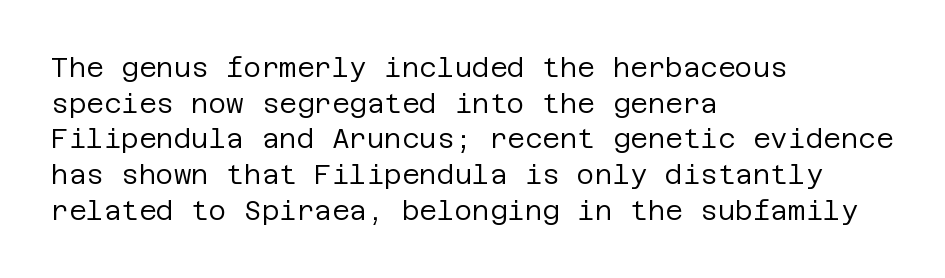
The image shows 27 px text type, upright; set left-aligned, normal line spacing (1.32x), normal letter spacing, not underlined.
